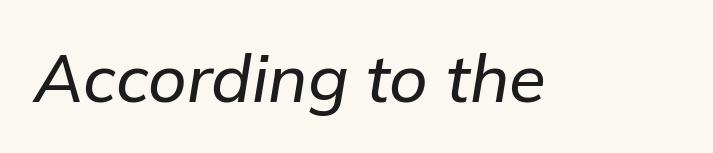
The image shows 67 px text type, italic (leaning right); set normal letter spacing, not underlined; low stroke contrast and a medium x-height.
